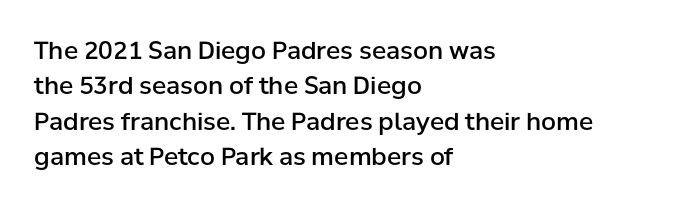
The image shows 24 px text type, upright; set left-aligned, normal line spacing (1.47x), normal letter spacing, not underlined.
